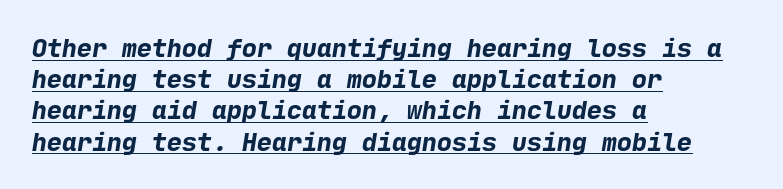
{"bold": "yes", "underline": "yes", "align": "left", "line_spacing": "normal", "line_spacing_ratio": 1.25, "letter_spacing": "normal", "letter_spacing_em": 0.0, "glyph_px": 25}
